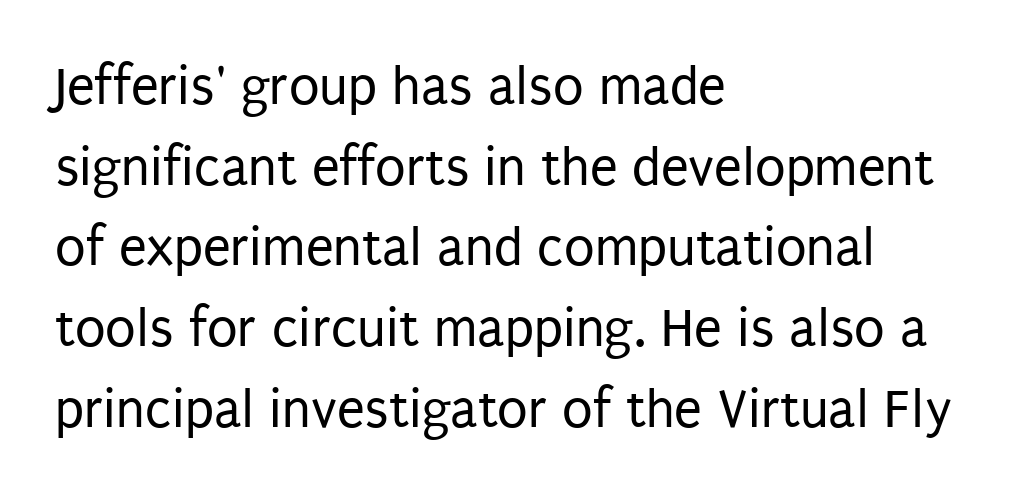
The image shows 56 px regular-weight, condensed sans-serif type, upright; set left-aligned, normal line spacing (1.44x), normal letter spacing, not underlined; low stroke contrast and a large x-height.
